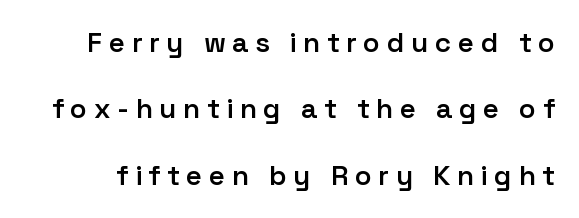
{"serif": "no", "italic": "no", "bold": "semi", "weight": "semibold", "width": "normal", "stroke_contrast": "low", "x_height": "medium", "monospaced": "no", "underline": "no", "line_spacing": "loose", "line_spacing_ratio": 2.37, "letter_spacing": "wide", "letter_spacing_em": 0.23, "glyph_px": 28}
